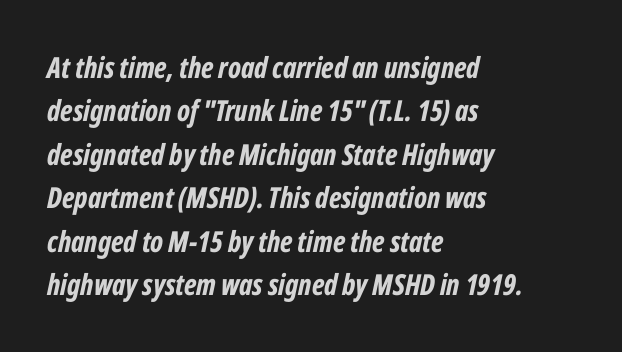
The image shows 29 px bold, condensed type, italic (leaning right); set left-aligned, normal line spacing (1.5x), normal letter spacing, not underlined; low stroke contrast and a medium x-height.
